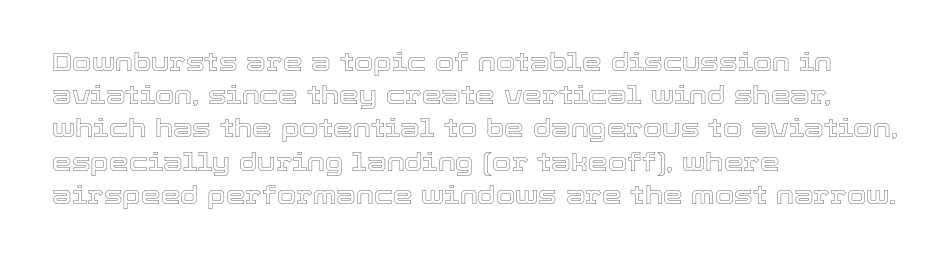
{"italic": "no", "underline": "no", "align": "left", "line_spacing": "normal", "line_spacing_ratio": 1.33, "letter_spacing": "normal", "letter_spacing_em": 0.0, "glyph_px": 25}
